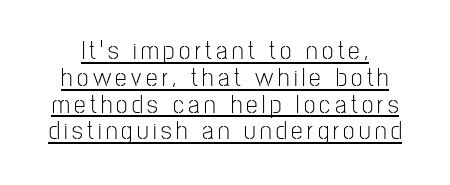
{"italic": "no", "bold": "no", "underline": "yes", "align": "center", "line_spacing": "tight", "line_spacing_ratio": 1.03, "glyph_px": 26}
